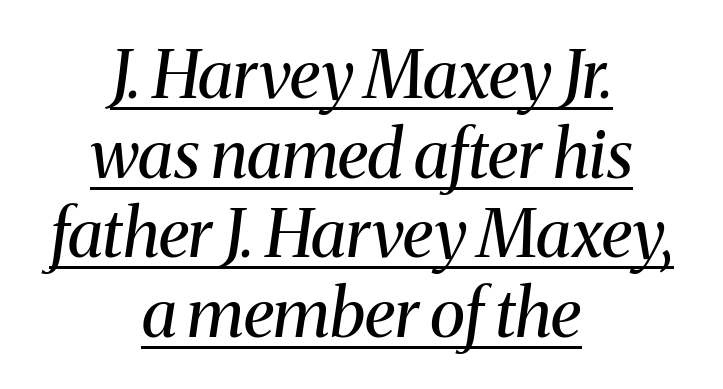
{"serif": "yes", "italic": "yes", "lean": "right", "slant_degrees": 8, "bold": "no", "weight": "regular", "width": "normal", "stroke_contrast": "medium", "x_height": "medium", "monospaced": "no", "underline": "yes", "align": "center", "line_spacing_ratio": 1.19, "letter_spacing": "normal", "letter_spacing_em": 0.0, "glyph_px": 67}
